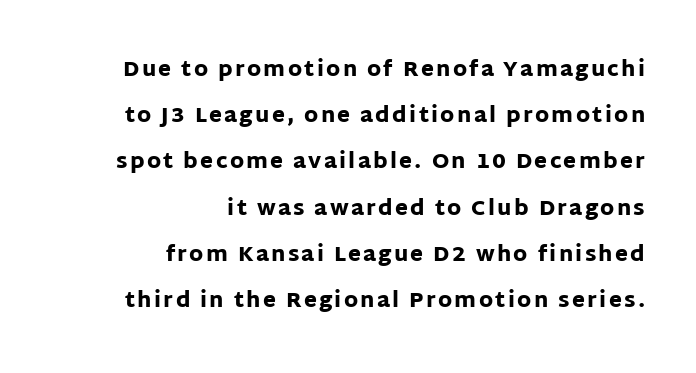
{"italic": "no", "bold": "yes", "underline": "no", "align": "right", "line_spacing": "loose", "line_spacing_ratio": 2.2, "glyph_px": 21}
